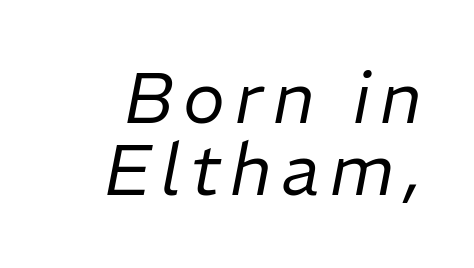
Bold? No — there's no thickening of the strokes. Quick note: underline off. Italic? Definitely — the glyphs are oblique. Very little white space separates one row of letters from the next.
